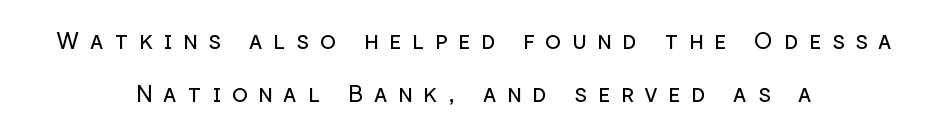
Q: Is the text bold? A: No.
Q: Is the text italic (slanted)? A: No, it is upright.
Q: Is the text underlined? A: No.
Q: How is the paragraph aligned? A: Centered.
Q: Is the spacing between letters normal or unusually wide? A: Unusually wide.
Q: Is the spacing between lines tight, normal or loose? A: Loose.
